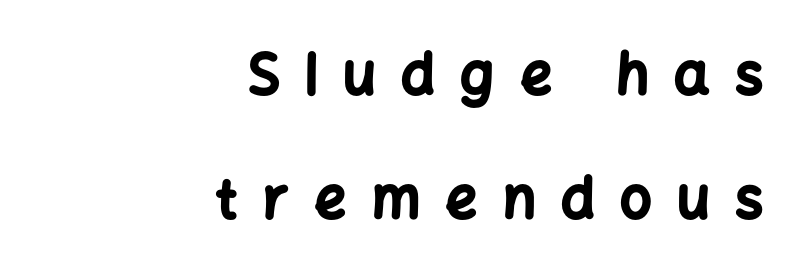
The image shows 56 px bold sans-serif type, upright; set right-aligned, loose line spacing (2.21x), unusually wide letter spacing (+0.45 em), not underlined; low stroke contrast and a medium x-height.
